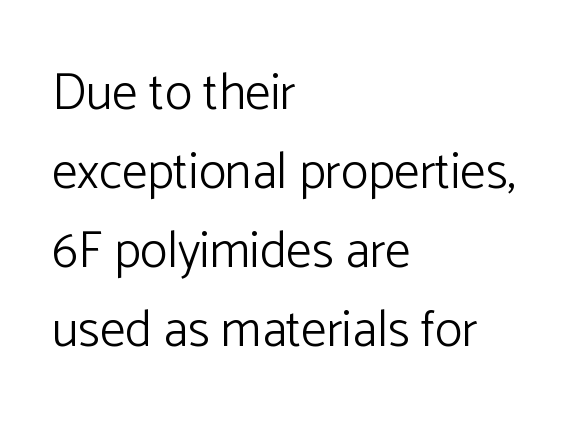
{"serif": "no", "italic": "no", "bold": "no", "weight": "light", "width": "normal", "stroke_contrast": "low", "x_height": "medium", "monospaced": "no", "underline": "no", "align": "left", "line_spacing": "normal", "line_spacing_ratio": 1.55, "letter_spacing": "normal", "letter_spacing_em": 0.0, "glyph_px": 51}
